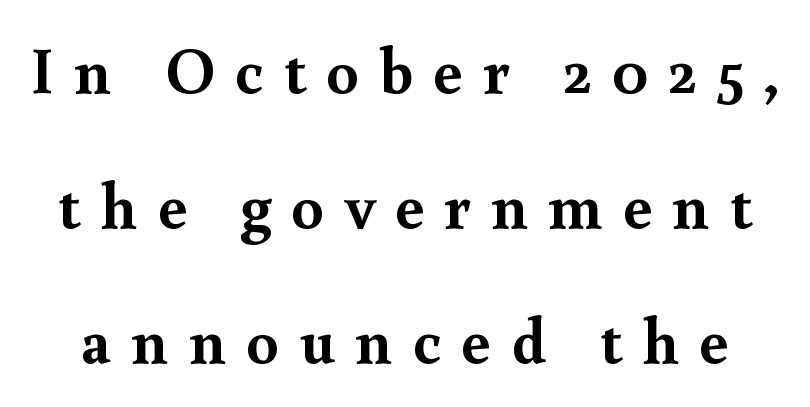
The image shows 65 px semibold serif type, upright; set loose line spacing (2.08x), unusually wide letter spacing (+0.31 em), not underlined; a small x-height.
